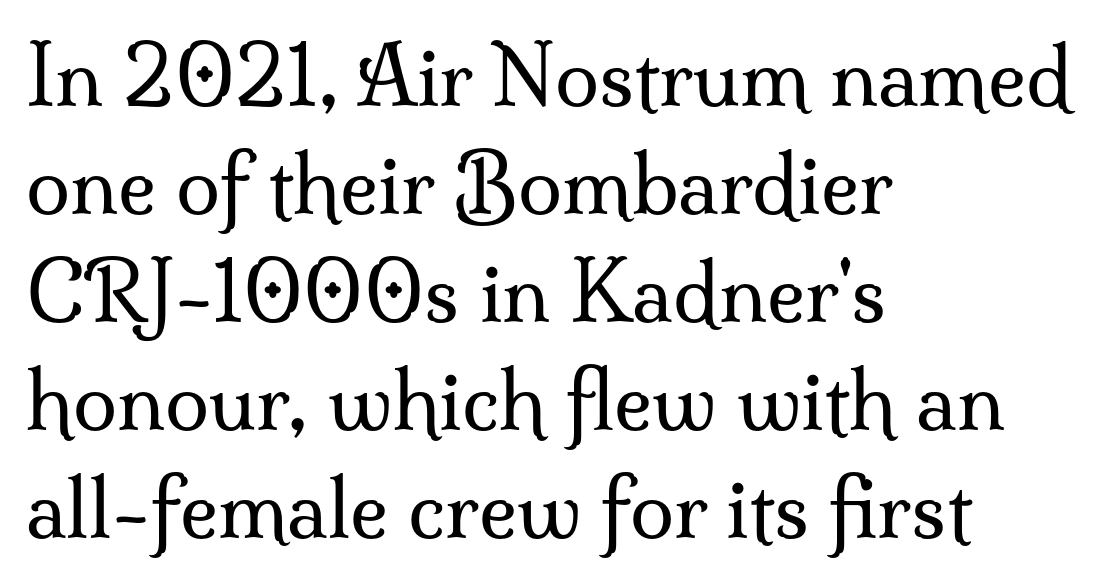
Q: Is the text bold? A: No.
Q: Is the text italic (slanted)? A: No, it is upright.
Q: Is the typeface a serif or a sans-serif typeface? A: Serif.
Q: Is the text underlined? A: No.
Q: How is the paragraph aligned? A: Left-aligned.
Q: Is the spacing between letters normal or unusually wide? A: Normal.
Q: Is the spacing between lines tight, normal or loose? A: Normal.
Q: Width (condensed, normal, or wide)? A: Normal.
Q: Stroke contrast? A: Medium.
Q: x-height? A: Small.
Q: Monospaced? A: No.
